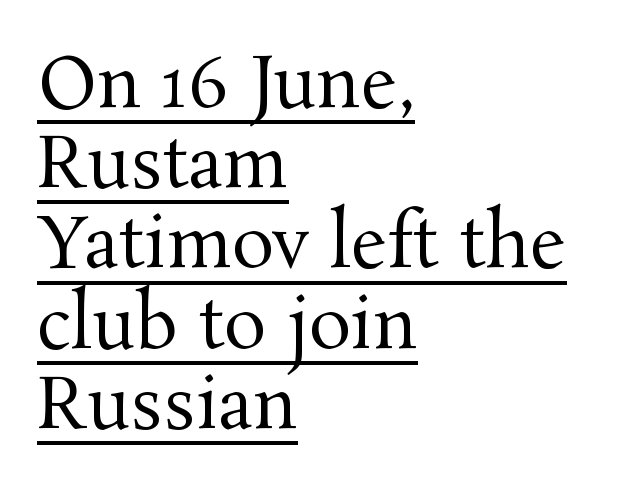
Font category for this specimen: serif. Summary of vertical rhythm: compact, with narrow interline spacing. Each word holds together tightly as a unit, with standard inter-letter gaps. This sample uses an upright cut, with every glyph sitting square on the baseline. Varying glyph widths throughout — classic text-font behaviour. Stems and bowls with no extra thickness — not bold.
